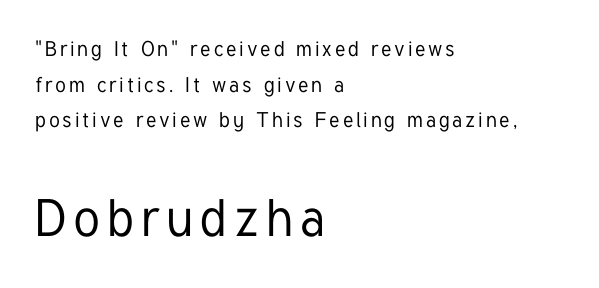
The image shows 52 px condensed sans-serif type, upright; set left-aligned, normal line spacing (1.7x), not underlined; the second (bottom) block is 2.48x larger; low stroke contrast and a medium x-height.
